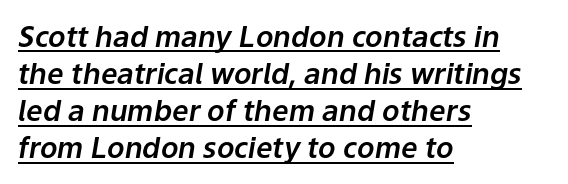
{"italic": "yes", "lean": "right", "slant_degrees": 9, "width": "normal", "stroke_contrast": "low", "x_height": "medium", "monospaced": "no", "underline": "yes", "align": "left", "line_spacing": "normal", "line_spacing_ratio": 1.28, "letter_spacing": "normal", "letter_spacing_em": 0.0, "glyph_px": 29}
